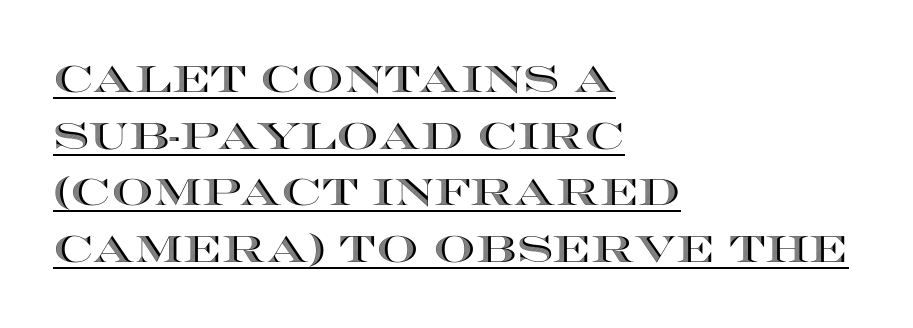
Compared with typical paragraphs, the rows here are spaced about the same. Words appear dense and cohesive because spacing is normal. The type sits square on the baseline with zero lean. The text block is weighted toward the left margin, trailing off unevenly rightward. You could not count columns in this text — the font is proportionally spaced.
